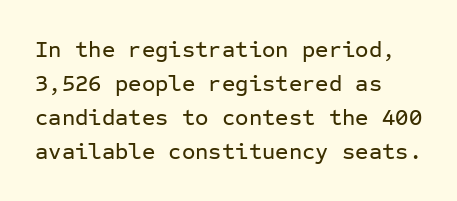
Q: Is the text italic (slanted)? A: No, it is upright.
Q: Is the text underlined? A: No.
Q: How is the paragraph aligned? A: Left-aligned.
Q: Is the spacing between letters normal or unusually wide? A: Normal.
Q: Is the spacing between lines tight, normal or loose? A: Normal.
